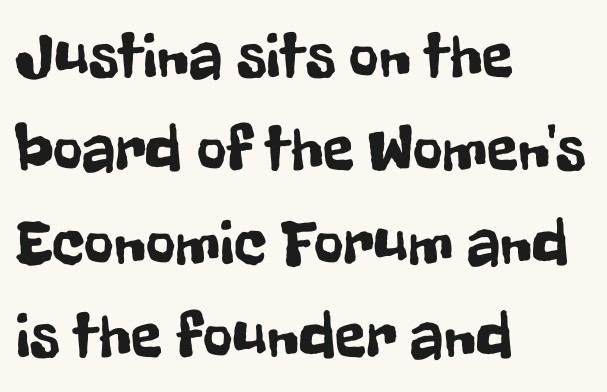
{"serif": "no", "italic": "no", "width": "condensed", "stroke_contrast": "low", "x_height": "medium", "monospaced": "no", "underline": "no", "align": "left", "line_spacing": "normal", "line_spacing_ratio": 1.46, "letter_spacing": "normal", "letter_spacing_em": 0.0, "glyph_px": 64}
